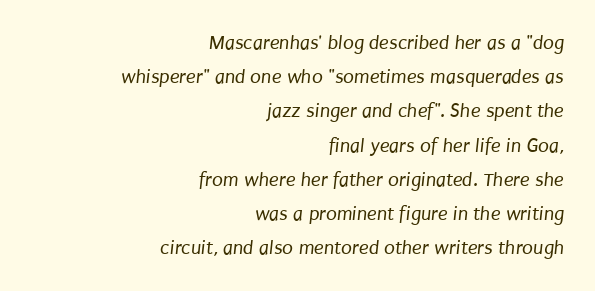
{"bold": "no", "underline": "no", "align": "right", "line_spacing_ratio": 1.71, "letter_spacing": "normal", "letter_spacing_em": 0.0, "glyph_px": 20}
